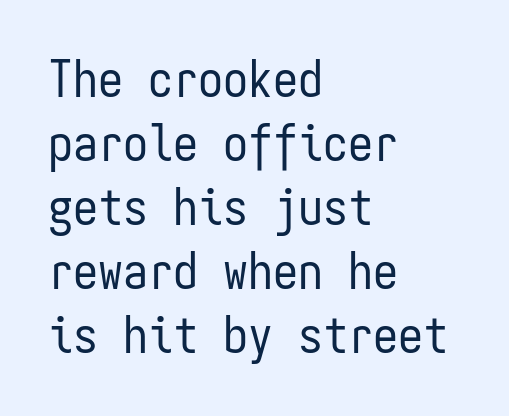
Q: Is the text bold? A: No.
Q: Is the text italic (slanted)? A: No, it is upright.
Q: Is the typeface a serif or a sans-serif typeface? A: Sans-serif.
Q: Is the text underlined? A: No.
Q: How is the paragraph aligned? A: Left-aligned.
Q: Is the spacing between letters normal or unusually wide? A: Normal.
Q: Is the spacing between lines tight, normal or loose? A: Normal.
Q: Width (condensed, normal, or wide)? A: Condensed.
Q: Stroke contrast? A: Low.
Q: x-height? A: Medium.
Q: Monospaced? A: Yes.
